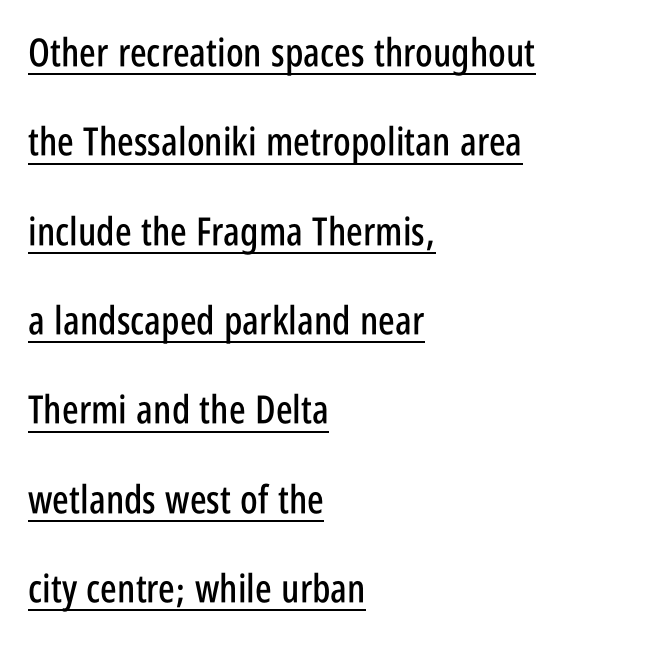
Between one letter and the next there's only the usual sliver of space. You can tell from the bare stems that sans-serif type was used. Has an underline been added? It has. The passage is arranged the way most books set body copy — flush left.
